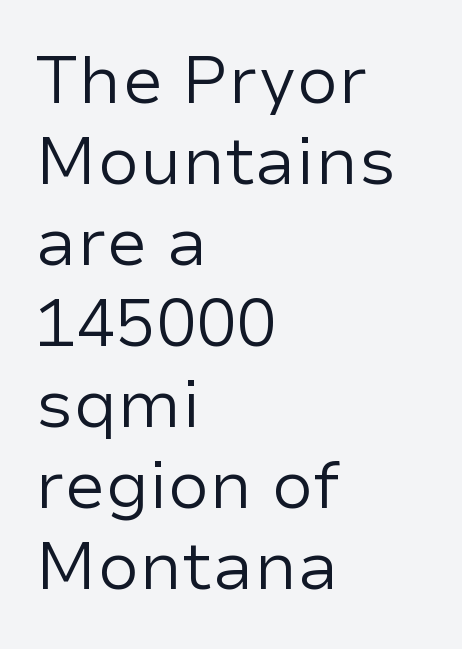
Q: Is the text bold? A: No.
Q: Is the text italic (slanted)? A: No, it is upright.
Q: Is the typeface a serif or a sans-serif typeface? A: Sans-serif.
Q: Is the text underlined? A: No.
Q: How is the paragraph aligned? A: Left-aligned.
Q: Is the spacing between letters normal or unusually wide? A: Normal.
Q: Width (condensed, normal, or wide)? A: Normal.
Q: Stroke contrast? A: Low.
Q: x-height? A: Medium.
Q: Monospaced? A: No.
